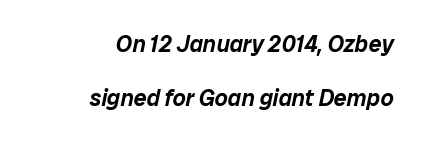
Notice the wide empty band between every row — that's loose leading. This sample uses plain, unmodified letter spacing. Where is the straight margin? On the right. This is oblique type, the kind used for emphasis or titles. Clear beneath every line of the passage.
